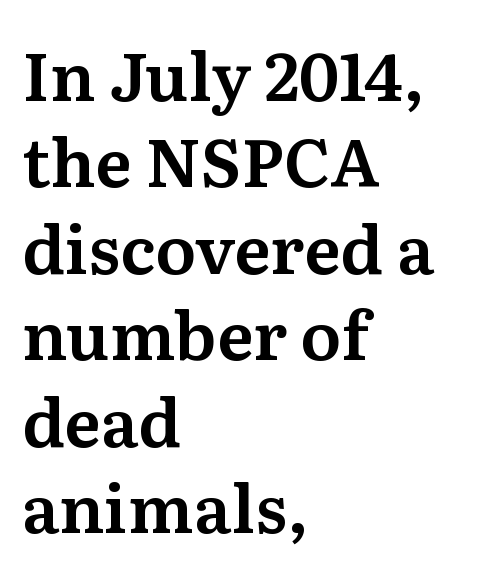
Q: Is the text italic (slanted)? A: No, it is upright.
Q: Is the typeface a serif or a sans-serif typeface? A: Serif.
Q: Is the text underlined? A: No.
Q: How is the paragraph aligned? A: Left-aligned.
Q: Is the spacing between letters normal or unusually wide? A: Normal.
Q: Is the spacing between lines tight, normal or loose? A: Normal.
Q: Width (condensed, normal, or wide)? A: Normal.
Q: Stroke contrast? A: Medium.
Q: x-height? A: Medium.
Q: Monospaced? A: No.
